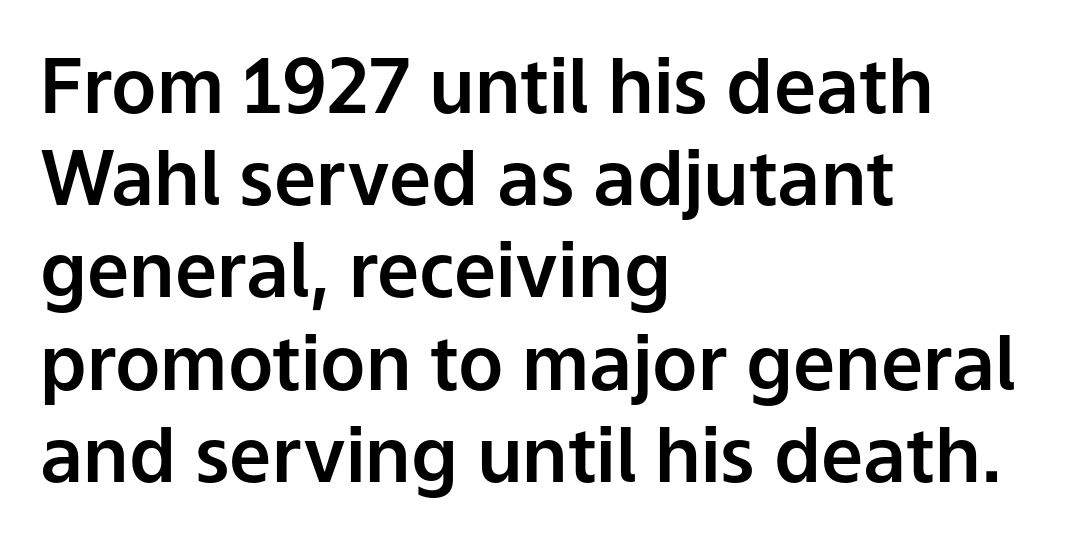
The image shows 75 px sans-serif type, upright; set left-aligned, line spacing 1.23x, normal letter spacing, not underlined; low stroke contrast and a medium x-height.
